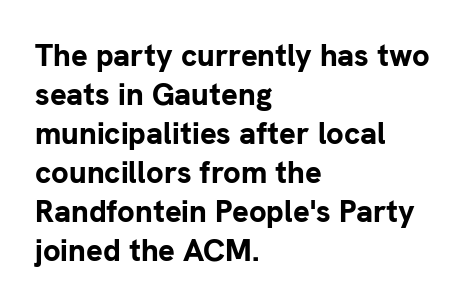
Quick note: interline space is typical. No feet cap the strokes, marking this as sans-serif type. The zone under the glyphs is completely vacant. I'd describe the lettering as bold — thick and assertive. Do the characters align in a grid? No, the font is proportional.
